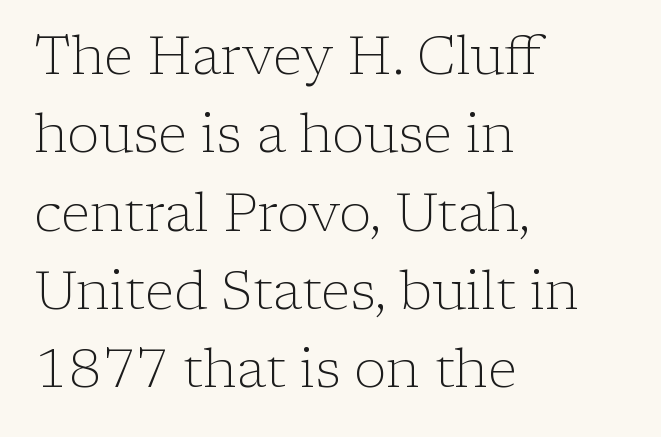
Q: Is the text bold? A: No.
Q: Is the text italic (slanted)? A: No, it is upright.
Q: Is the typeface a serif or a sans-serif typeface? A: Serif.
Q: Is the text underlined? A: No.
Q: How is the paragraph aligned? A: Left-aligned.
Q: Is the spacing between letters normal or unusually wide? A: Normal.
Q: Is the spacing between lines tight, normal or loose? A: Normal.
Q: Width (condensed, normal, or wide)? A: Normal.
Q: Stroke contrast? A: Low.
Q: x-height? A: Medium.
Q: Monospaced? A: No.
